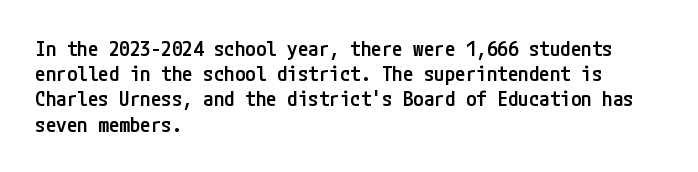
The image shows 21 px text type, upright; set left-aligned, line spacing 1.2x, normal letter spacing, not underlined.
